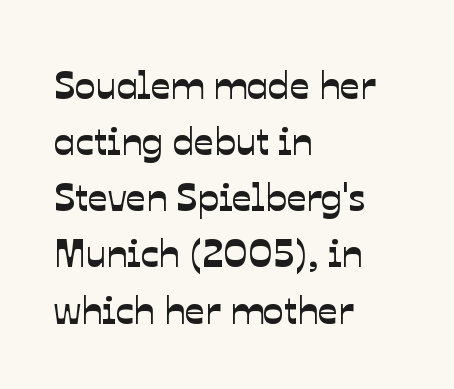
Q: Is the typeface a serif or a sans-serif typeface? A: Sans-serif.
Q: Is the text underlined? A: No.
Q: How is the paragraph aligned? A: Left-aligned.
Q: Is the spacing between letters normal or unusually wide? A: Normal.
Q: Is the spacing between lines tight, normal or loose? A: Normal.
Q: Width (condensed, normal, or wide)? A: Normal.
Q: Stroke contrast? A: Low.
Q: x-height? A: Medium.
Q: Monospaced? A: No.
